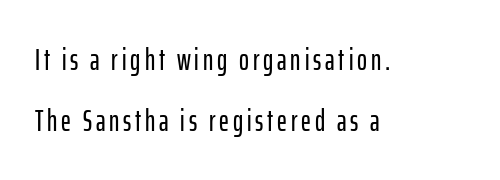
Think of a printed novel: that variable character pitch is what you see here. The zone under the glyphs is completely vacant. The space between consecutive lines is lavish. Style check: upright. A student would call this left alignment; a typographer would say flush left, rag right. Regarding serifs, this sample does without them.
